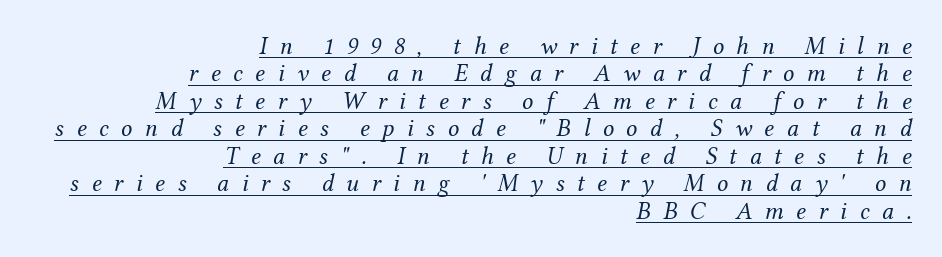
Each stroke keeps to a modest, everyday thickness or less. You can tell it's italic because the verticals aren't actually vertical. Line endings align vertically; line beginnings do not. The passage shown stacks its lines with hardly any gap. The rendering inserts visible extra space after every character.
